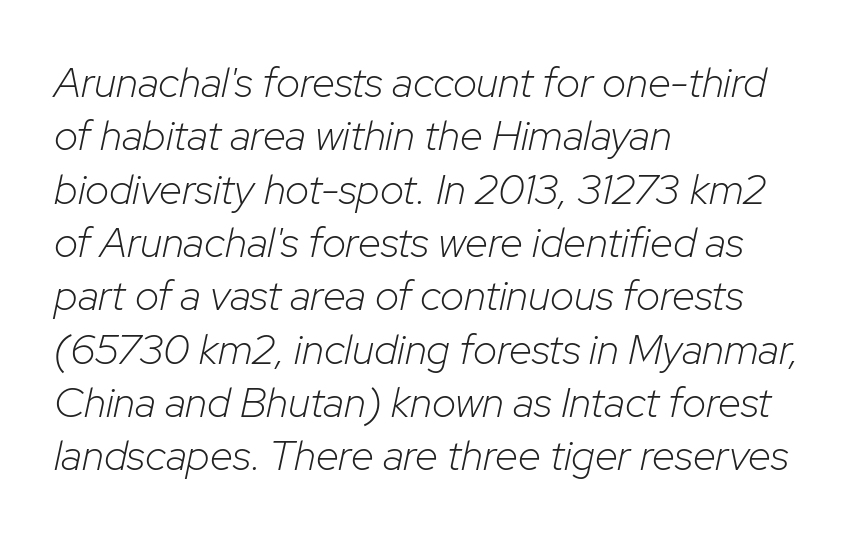
{"italic": "yes", "lean": "right", "slant_degrees": 12, "bold": "no", "weight": "light", "width": "normal", "stroke_contrast": "low", "x_height": "medium", "monospaced": "no", "underline": "no", "align": "left", "line_spacing": "normal", "line_spacing_ratio": 1.27, "letter_spacing": "normal", "letter_spacing_em": 0.0, "glyph_px": 42}
